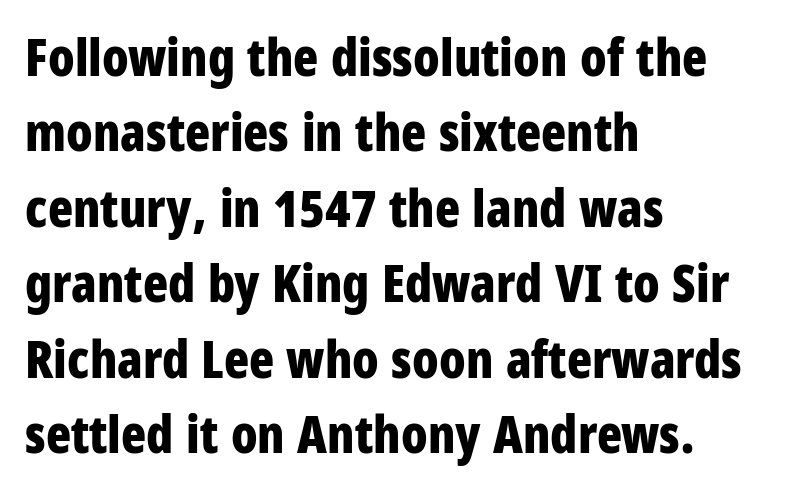
{"serif": "no", "italic": "no", "bold": "yes", "weight": "bold", "width": "condensed", "stroke_contrast": "low", "x_height": "large", "monospaced": "no", "underline": "no", "align": "left", "line_spacing": "normal", "line_spacing_ratio": 1.45, "letter_spacing": "normal", "letter_spacing_em": 0.0, "glyph_px": 52}
